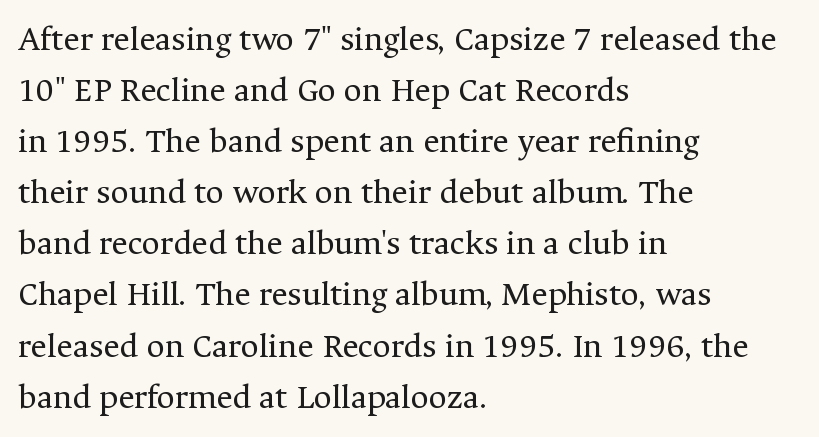
Q: Is the text bold? A: No.
Q: Is the text italic (slanted)? A: No, it is upright.
Q: Is the typeface a serif or a sans-serif typeface? A: Serif.
Q: Is the text underlined? A: No.
Q: How is the paragraph aligned? A: Left-aligned.
Q: Is the spacing between letters normal or unusually wide? A: Normal.
Q: Is the spacing between lines tight, normal or loose? A: Normal.
Q: Width (condensed, normal, or wide)? A: Normal.
Q: Stroke contrast? A: Medium.
Q: x-height? A: Medium.
Q: Monospaced? A: No.
